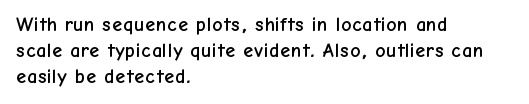
{"italic": "no", "underline": "no", "align": "left", "line_spacing": "normal", "line_spacing_ratio": 1.29, "letter_spacing": "normal", "letter_spacing_em": 0.0, "glyph_px": 20}
